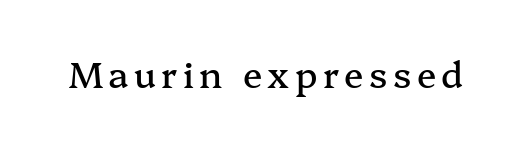
{"serif": "yes", "italic": "no", "width": "normal", "stroke_contrast": "medium", "x_height": "medium", "monospaced": "no", "underline": "no", "glyph_px": 36}
